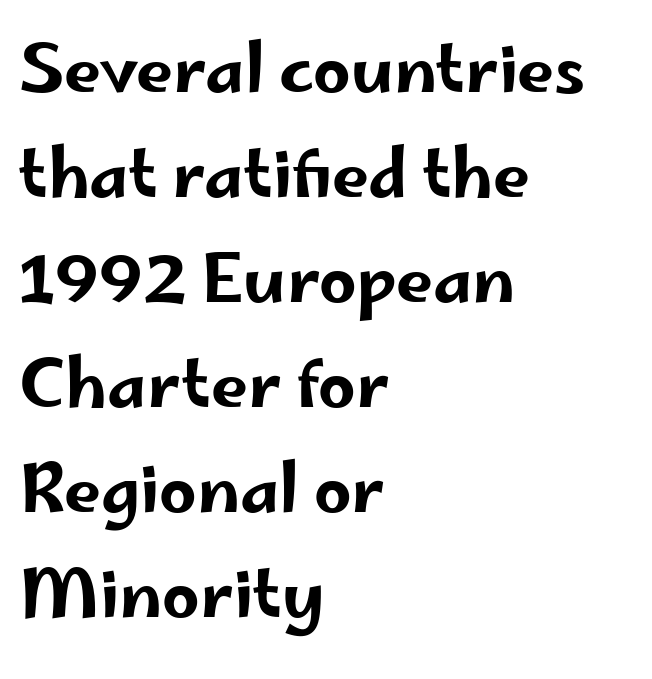
The image shows 66 px wide sans-serif type, upright; set left-aligned, normal line spacing (1.59x), normal letter spacing, not underlined; low stroke contrast and a small x-height.
